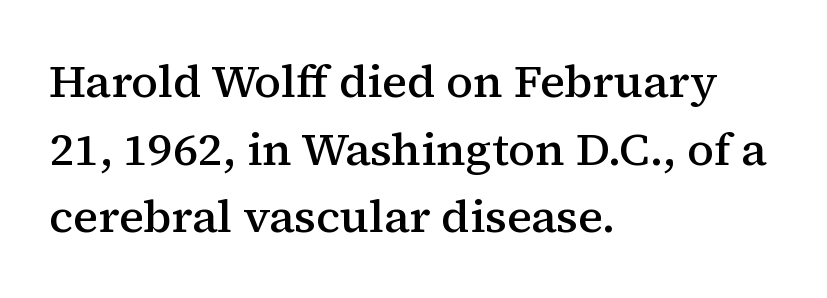
{"serif": "yes", "italic": "no", "bold": "semi", "weight": "semibold", "width": "normal", "stroke_contrast": "medium", "x_height": "medium", "monospaced": "no", "underline": "no", "align": "left", "line_spacing": "normal", "line_spacing_ratio": 1.47, "letter_spacing": "normal", "letter_spacing_em": 0.0, "glyph_px": 46}
